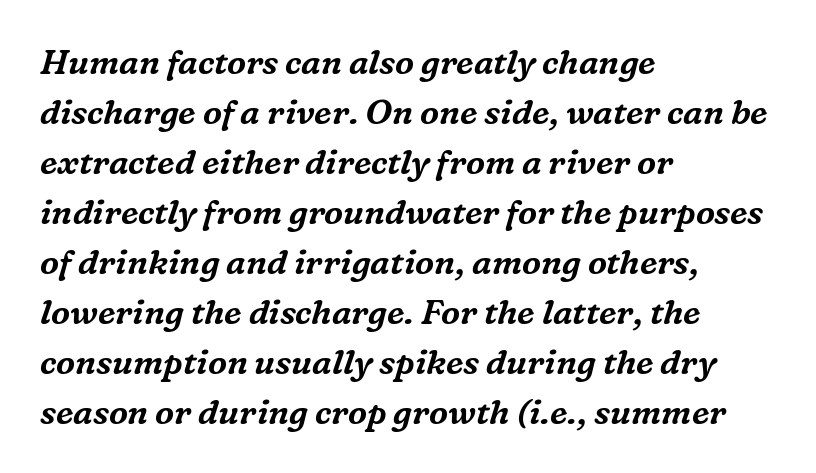
The image shows 34 px serif type, italic (leaning right); set left-aligned, normal line spacing (1.47x), normal letter spacing, not underlined; medium stroke contrast and a medium x-height.
